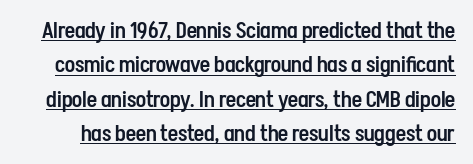
The strokes are fattened partway — semibold, not bold. The face used here is rendered with its standard letterfit. The line-height multiplier appears to be the usual default. The lettering stays uniformly vertical, giving the passage a roman look.
